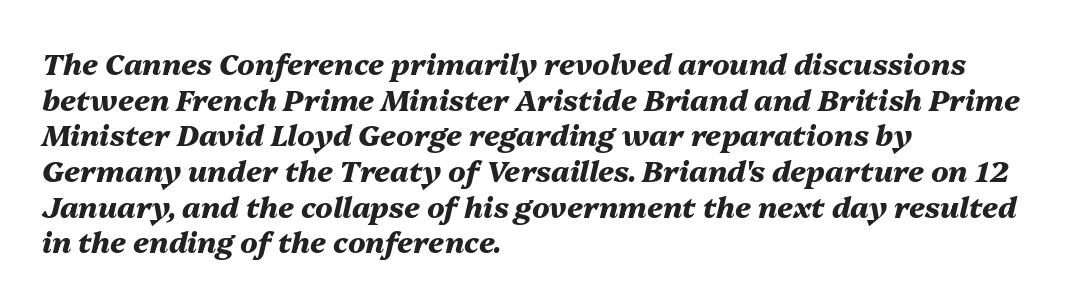
The image shows 29 px heavy type, italic (leaning right); set left-aligned, line spacing 1.23x, normal letter spacing, not underlined; medium stroke contrast and a medium x-height.
